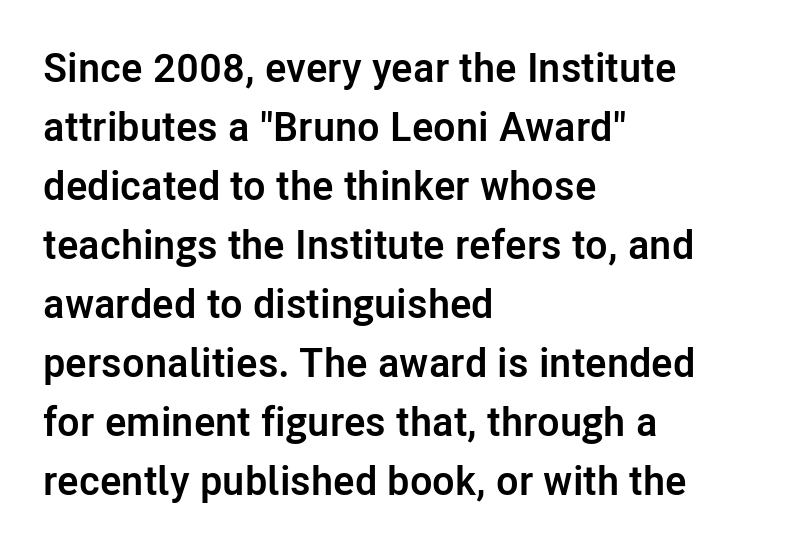
In terms of letterform style, serifs are entirely absent. Horizontally, the lines are justified to the leading edge only. Glyph-to-glyph distance matches everyday printed text. Letters rest on an invisible, unmarked baseline. Summary of weight: heavy, a full bold. The letters stand upright; this is a roman face.
